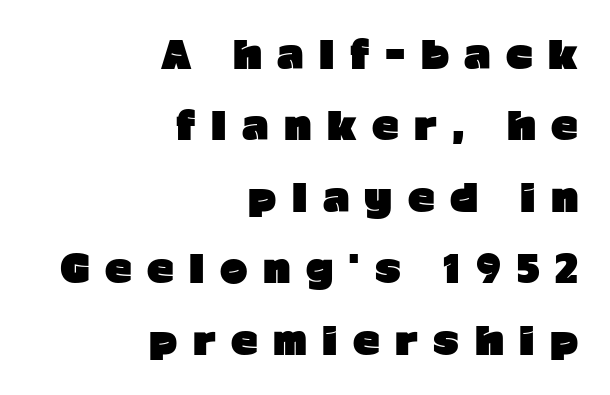
Q: Is the text bold? A: Yes.
Q: Is the text italic (slanted)? A: No, it is upright.
Q: Is the typeface a serif or a sans-serif typeface? A: Sans-serif.
Q: Is the text underlined? A: No.
Q: How is the paragraph aligned? A: Right-aligned.
Q: Is the spacing between letters normal or unusually wide? A: Unusually wide.
Q: Is the spacing between lines tight, normal or loose? A: Loose.
Q: Width (condensed, normal, or wide)? A: Normal.
Q: Stroke contrast? A: Low.
Q: x-height? A: Medium.
Q: Monospaced? A: No.
